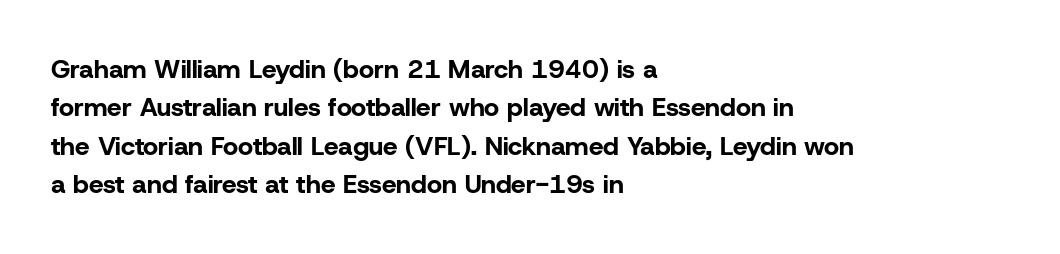
{"italic": "no", "bold": "yes", "underline": "no", "align": "left", "line_spacing": "normal", "line_spacing_ratio": 1.48, "letter_spacing": "normal", "letter_spacing_em": 0.0, "glyph_px": 26}
